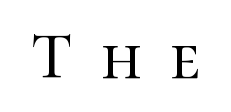
The image shows 66 px serif type, upright; set unusually wide letter spacing (+0.42 em), not underlined; high stroke contrast and a medium x-height.
